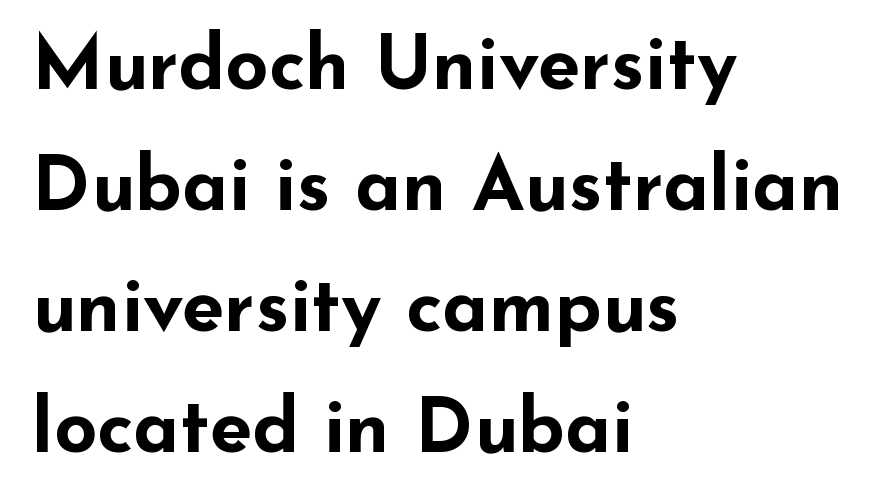
Q: Is the text bold? A: Yes.
Q: Is the text italic (slanted)? A: No, it is upright.
Q: Is the typeface a serif or a sans-serif typeface? A: Sans-serif.
Q: Is the text underlined? A: No.
Q: How is the paragraph aligned? A: Left-aligned.
Q: Is the spacing between letters normal or unusually wide? A: Normal.
Q: Is the spacing between lines tight, normal or loose? A: Normal.
Q: Width (condensed, normal, or wide)? A: Wide.
Q: Stroke contrast? A: Low.
Q: x-height? A: Small.
Q: Monospaced? A: No.
